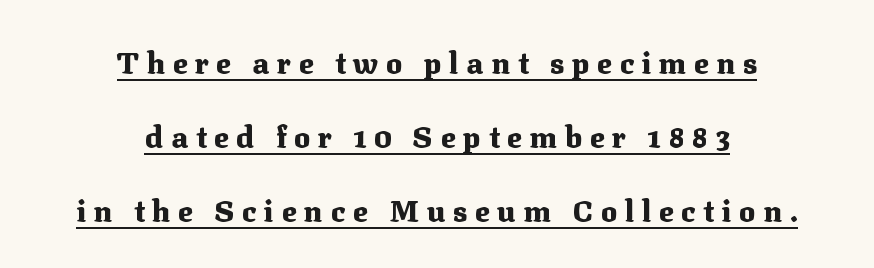
Q: Is the text bold? A: Yes.
Q: Is the text italic (slanted)? A: No, it is upright.
Q: Is the typeface a serif or a sans-serif typeface? A: Serif.
Q: Is the text underlined? A: Yes.
Q: How is the paragraph aligned? A: Centered.
Q: Is the spacing between letters normal or unusually wide? A: Unusually wide.
Q: Is the spacing between lines tight, normal or loose? A: Loose.
Q: Width (condensed, normal, or wide)? A: Normal.
Q: Stroke contrast? A: Medium.
Q: x-height? A: Medium.
Q: Monospaced? A: No.
